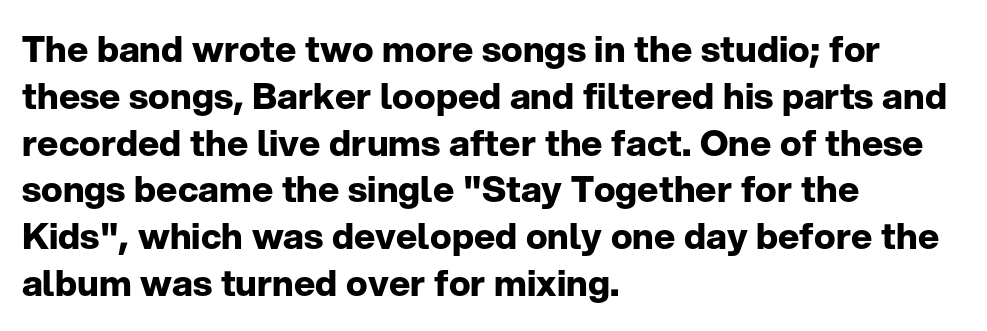
The image shows 36 px bold sans-serif type, upright; set left-aligned, normal line spacing (1.3x), normal letter spacing, not underlined; low stroke contrast and a medium x-height.
